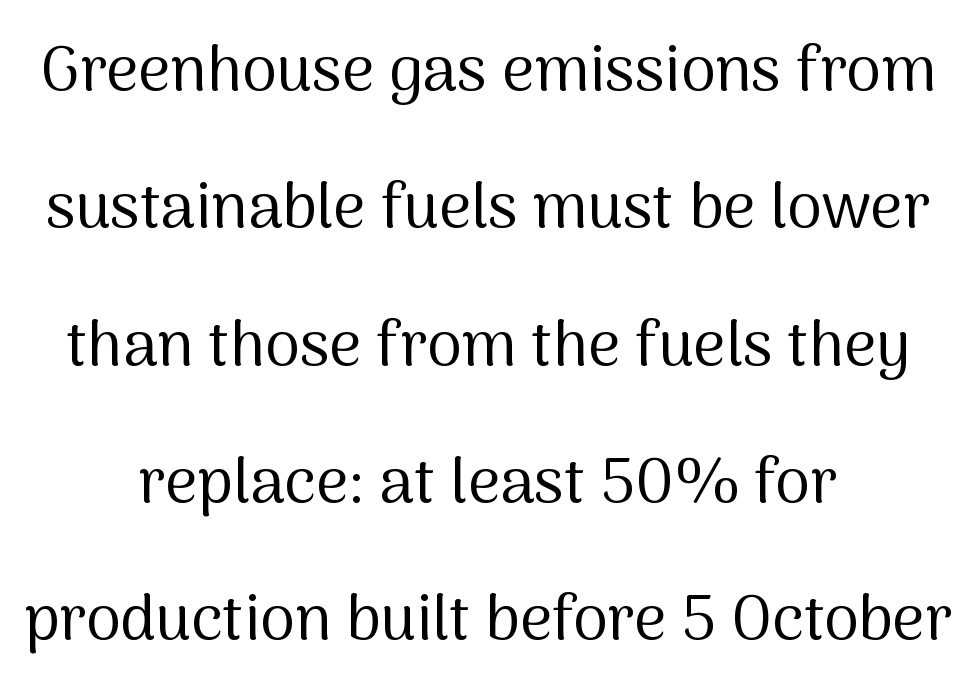
Q: Is the text bold? A: No.
Q: Is the text italic (slanted)? A: No, it is upright.
Q: Is the typeface a serif or a sans-serif typeface? A: Sans-serif.
Q: Is the text underlined? A: No.
Q: How is the paragraph aligned? A: Centered.
Q: Is the spacing between letters normal or unusually wide? A: Normal.
Q: Is the spacing between lines tight, normal or loose? A: Loose.
Q: Width (condensed, normal, or wide)? A: Normal.
Q: Stroke contrast? A: Medium.
Q: x-height? A: Medium.
Q: Monospaced? A: No.
